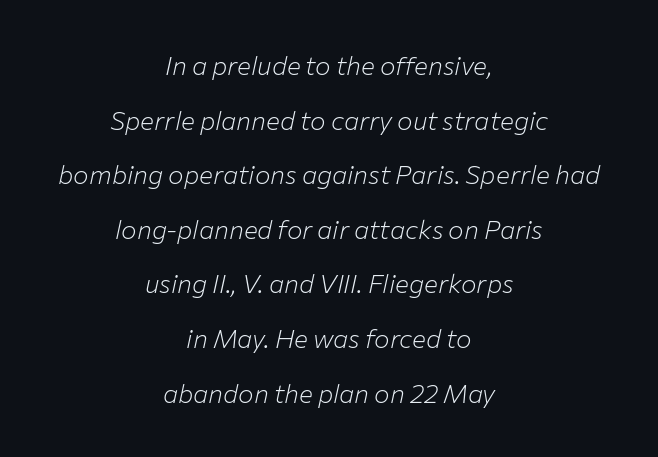
The image shows 26 px text type, italic (leaning right); set centered, loose line spacing (2.1x), normal letter spacing, not underlined.
